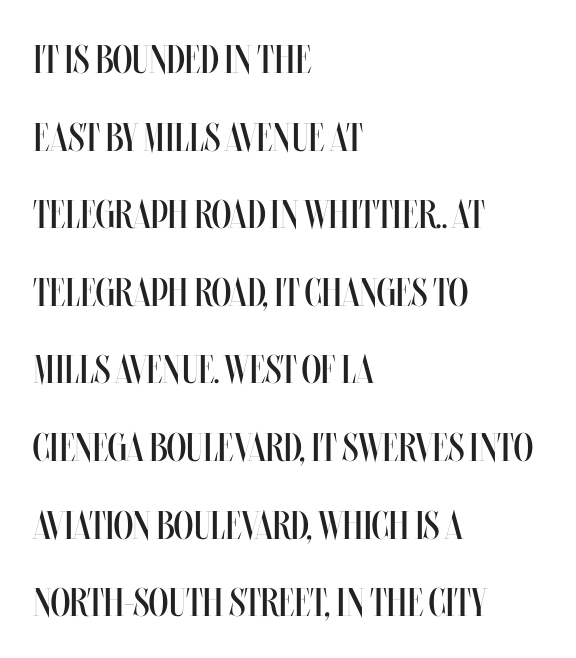
Q: Is the text bold? A: No.
Q: Is the text italic (slanted)? A: No, it is upright.
Q: Is the text underlined? A: No.
Q: How is the paragraph aligned? A: Left-aligned.
Q: Is the spacing between letters normal or unusually wide? A: Normal.
Q: Is the spacing between lines tight, normal or loose? A: Loose.
Q: Width (condensed, normal, or wide)? A: Condensed.
Q: Stroke contrast? A: Medium.
Q: x-height? A: Large.
Q: Monospaced? A: No.
